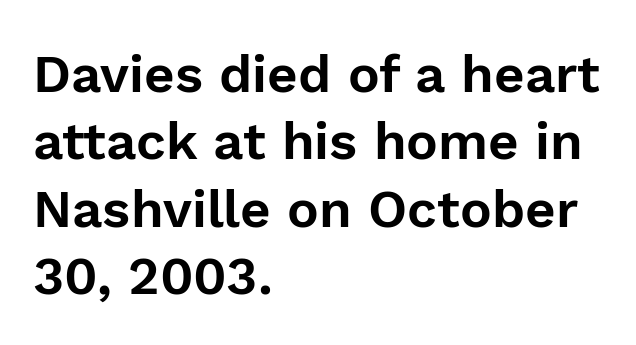
{"serif": "no", "italic": "no", "width": "normal", "stroke_contrast": "low", "x_height": "medium", "monospaced": "no", "underline": "no", "align": "left", "line_spacing": "normal", "line_spacing_ratio": 1.27, "letter_spacing": "normal", "letter_spacing_em": 0.0, "glyph_px": 53}
